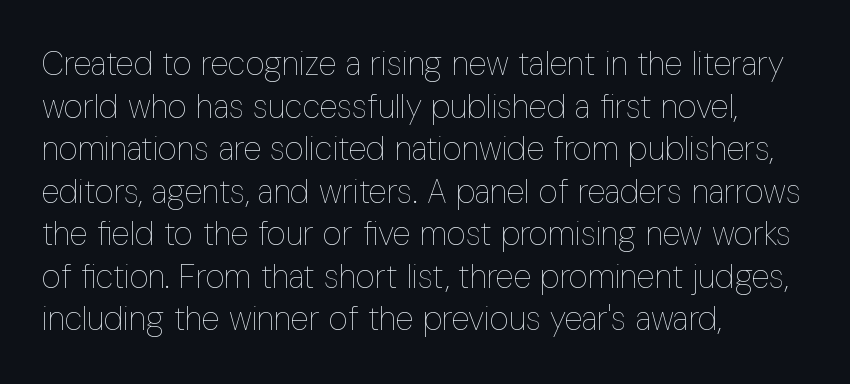
{"italic": "no", "bold": "no", "weight": "thin", "width": "condensed", "stroke_contrast": "low", "x_height": "medium", "monospaced": "no", "underline": "no", "align": "left", "line_spacing": "normal", "line_spacing_ratio": 1.29, "letter_spacing": "normal", "letter_spacing_em": 0.0, "glyph_px": 33}
